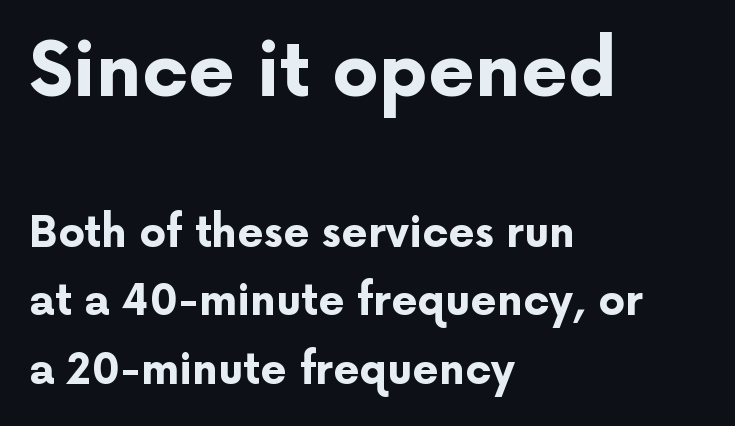
{"serif": "no", "italic": "no", "bold": "yes", "weight": "bold", "width": "normal", "stroke_contrast": "low", "x_height": "medium", "monospaced": "no", "underline": "no", "align": "left", "line_spacing": "normal", "line_spacing_ratio": 1.63, "letter_spacing": "normal", "letter_spacing_em": 0.0, "larger_block": "first", "size_ratio": 1.76, "glyph_px": 74}
